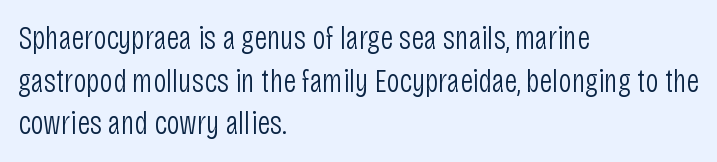
The image shows 33 px light, condensed sans-serif type, upright; set left-aligned, normal line spacing (1.29x), normal letter spacing, not underlined; low stroke contrast and a large x-height.
